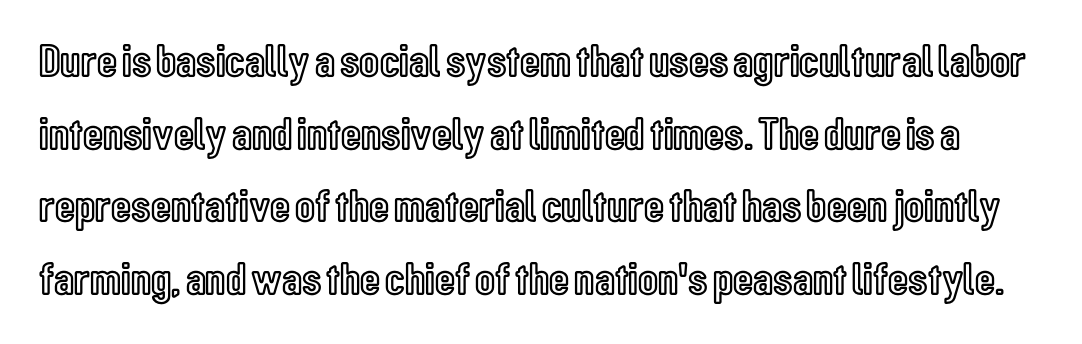
The image shows 46 px condensed type, upright; set normal line spacing (1.58x), normal letter spacing, not underlined; a medium x-height.
